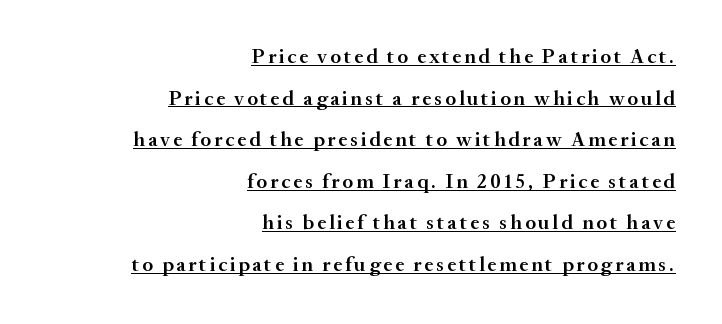
Q: Is the text bold? A: Semi-bold.
Q: Is the text italic (slanted)? A: No, it is upright.
Q: Is the text underlined? A: Yes.
Q: How is the paragraph aligned? A: Right-aligned.
Q: Is the spacing between lines tight, normal or loose? A: Loose.
